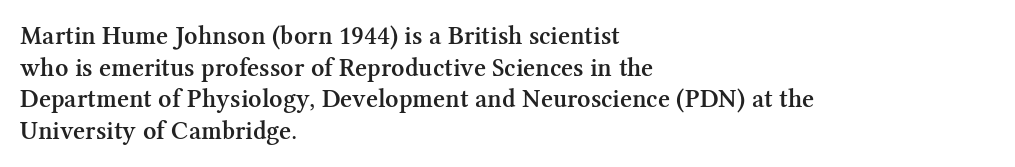
{"italic": "no", "bold": "semi", "underline": "no", "align": "left", "line_spacing_ratio": 1.22, "letter_spacing": "normal", "letter_spacing_em": 0.0, "glyph_px": 26}
